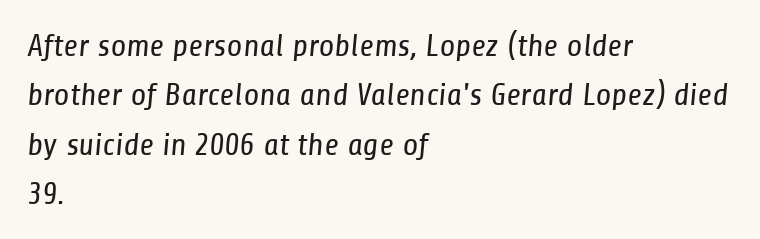
The passage shown has conventional tracking throughout. Rule under the text: the space is simply empty. Each letter's strokes conclude bluntly, with no projecting serifs. These lines are set flush left with a ragged right edge. No heavy texture on the line: the type isn't bold.
